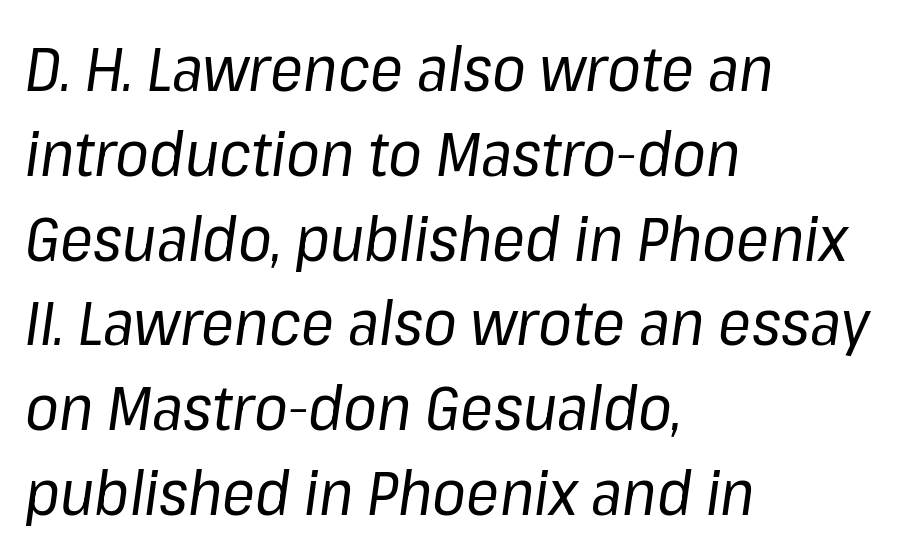
The image shows 61 px regular-weight type, italic (leaning right); set left-aligned, normal line spacing (1.39x), normal letter spacing, not underlined; low stroke contrast and a medium x-height.
